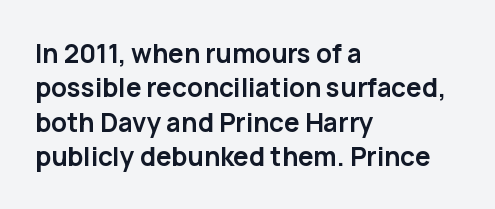
Words appear dense and cohesive because spacing is normal. Typeset ragged right — the left edge is the straight one. This sample keeps an unexceptional amount of space between lines. A clean baseline with only descenders dipping below it. Notice how thick the strokes are: this is what a full bold looks like. This is the regular roman posture of the typeface.
